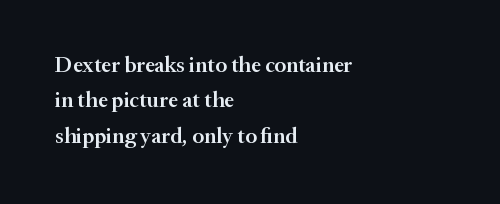
{"italic": "no", "bold": "semi", "underline": "no", "align": "left", "line_spacing": "normal", "line_spacing_ratio": 1.61, "letter_spacing": "normal", "letter_spacing_em": 0.0, "glyph_px": 22}
